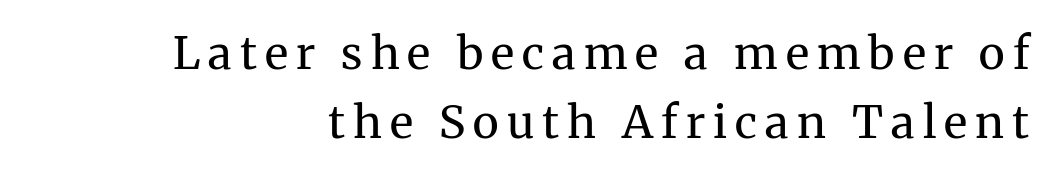
The image shows 45 px regular-weight serif type, upright; set normal line spacing (1.53x), not underlined; medium stroke contrast and a medium x-height.
